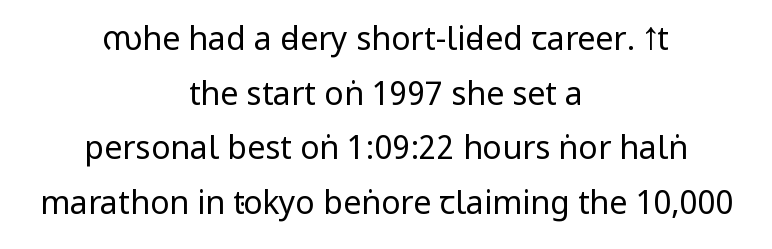
The image shows 32 px regular-weight, condensed sans-serif type, upright; set centered, line spacing 1.71x, normal letter spacing, not underlined; low stroke contrast and a large x-height.
